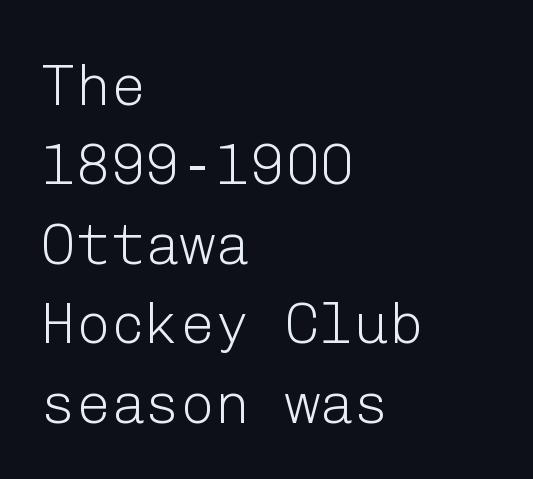
{"serif": "no", "italic": "no", "bold": "no", "weight": "light", "width": "normal", "stroke_contrast": "low", "x_height": "medium", "underline": "no", "align": "left", "line_spacing": "normal", "line_spacing_ratio": 1.37, "letter_spacing": "normal", "letter_spacing_em": 0.0, "glyph_px": 58}
